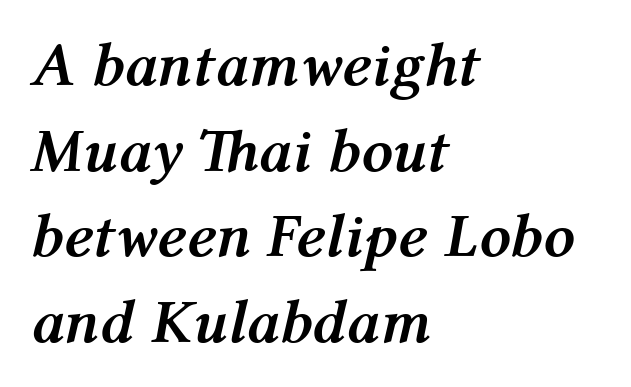
Q: Is the text bold? A: Yes.
Q: Is the text italic (slanted)? A: Yes, it leans right by about 12 degrees.
Q: Is the text underlined? A: No.
Q: How is the paragraph aligned? A: Left-aligned.
Q: Is the spacing between letters normal or unusually wide? A: Normal.
Q: Is the spacing between lines tight, normal or loose? A: Normal.
Q: Width (condensed, normal, or wide)? A: Normal.
Q: Stroke contrast? A: Medium.
Q: x-height? A: Medium.
Q: Monospaced? A: No.
